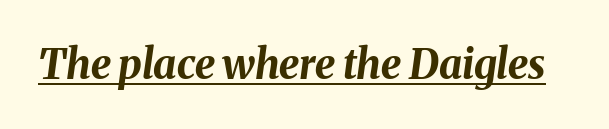
{"italic": "yes", "lean": "right", "slant_degrees": 8, "bold": "yes", "weight": "bold", "width": "normal", "stroke_contrast": "medium", "x_height": "medium", "monospaced": "no", "underline": "yes", "letter_spacing": "normal", "letter_spacing_em": 0.0, "glyph_px": 41}
